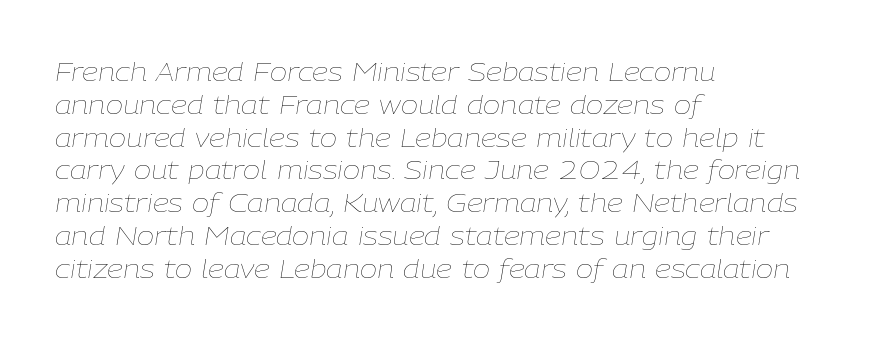
{"italic": "yes", "lean": "right", "slant_degrees": 9, "bold": "no", "underline": "no", "align": "left", "line_spacing": "normal", "line_spacing_ratio": 1.26, "letter_spacing": "normal", "letter_spacing_em": 0.0, "glyph_px": 26}
